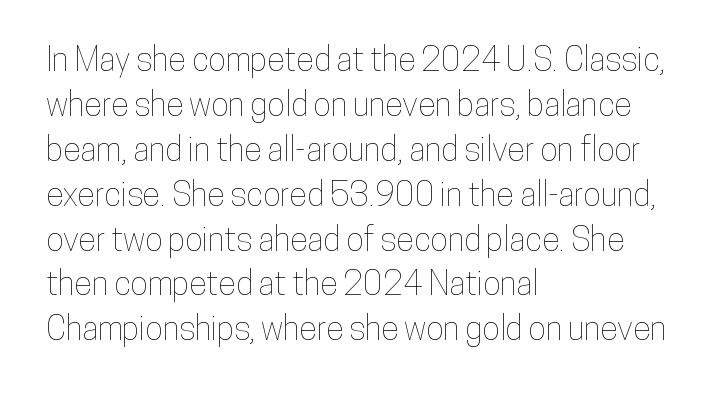
Q: Is the text italic (slanted)? A: No, it is upright.
Q: Is the text underlined? A: No.
Q: How is the paragraph aligned? A: Left-aligned.
Q: Is the spacing between letters normal or unusually wide? A: Normal.
Q: Is the spacing between lines tight, normal or loose? A: Normal.
Q: Width (condensed, normal, or wide)? A: Condensed.
Q: Stroke contrast? A: Low.
Q: x-height? A: Medium.
Q: Monospaced? A: No.
